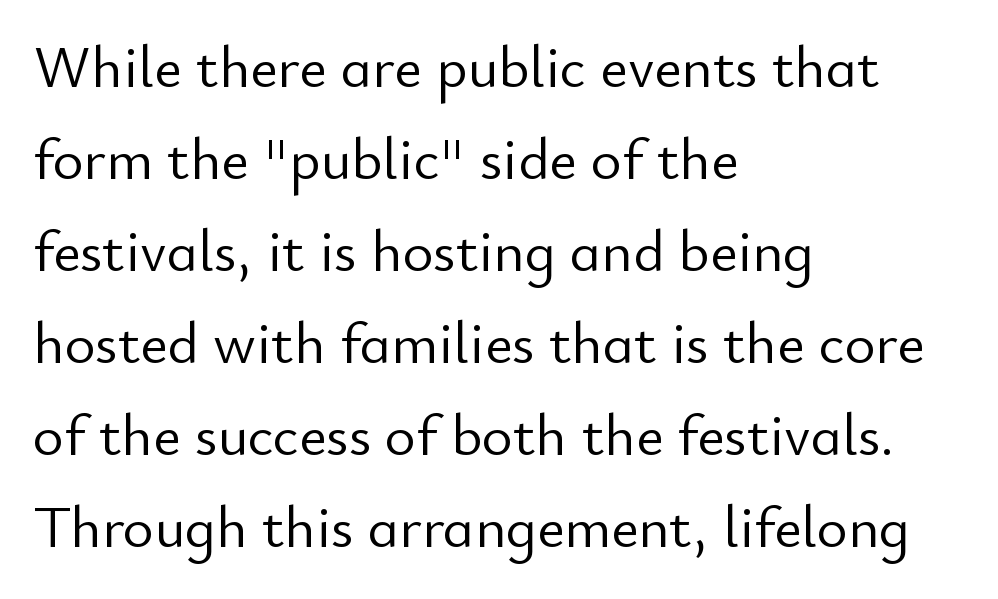
The rendering shows plain stroke endings on the letterforms — a sans-serif design. Characters follow at the spacing the type designer built in. On a weight scale, this lands at 450 or below. Vertical spacing — default. The foot of each line stays bare and open.
